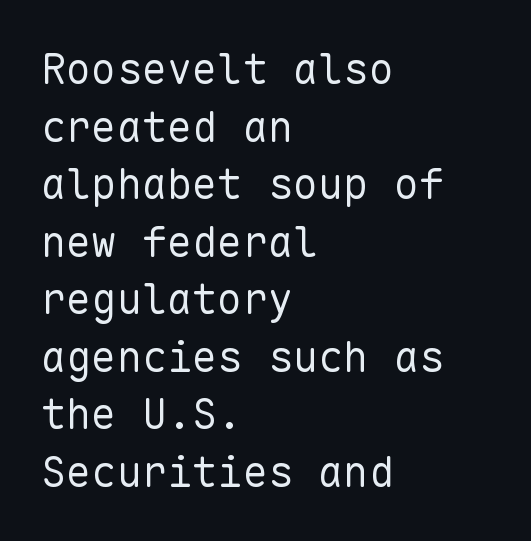
The image shows 42 px regular-weight sans-serif type, upright, monospaced; set left-aligned, normal line spacing (1.37x), normal letter spacing, not underlined; low stroke contrast and a medium x-height.
